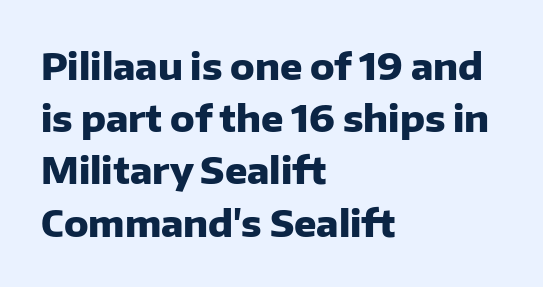
{"serif": "no", "italic": "no", "bold": "yes", "weight": "heavy", "width": "normal", "stroke_contrast": "low", "x_height": "medium", "monospaced": "no", "underline": "no", "align": "left", "line_spacing": "normal", "line_spacing_ratio": 1.41, "letter_spacing": "normal", "letter_spacing_em": 0.0, "glyph_px": 37}
